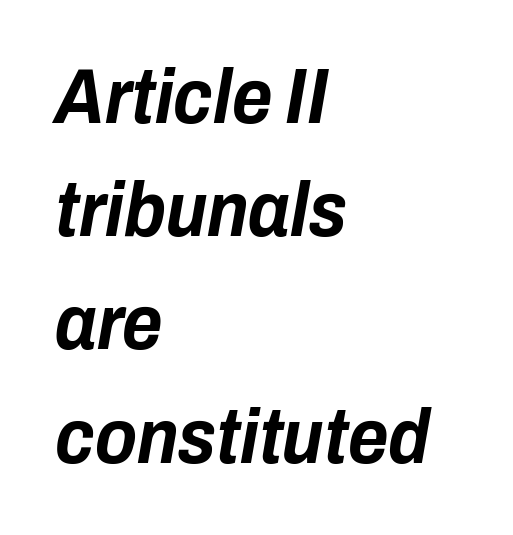
Q: Is the text bold? A: Yes.
Q: Is the text italic (slanted)? A: Yes, it leans right by about 10 degrees.
Q: Is the text underlined? A: No.
Q: How is the paragraph aligned? A: Left-aligned.
Q: Is the spacing between letters normal or unusually wide? A: Normal.
Q: Is the spacing between lines tight, normal or loose? A: Normal.
Q: Width (condensed, normal, or wide)? A: Condensed.
Q: Stroke contrast? A: Low.
Q: x-height? A: Medium.
Q: Monospaced? A: No.
